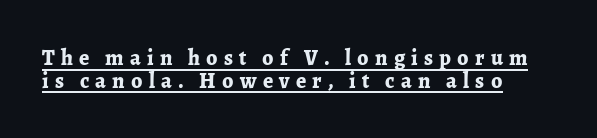
{"italic": "no", "bold": "yes", "underline": "yes", "align": "left", "line_spacing": "tight", "line_spacing_ratio": 1.03, "letter_spacing": "wide", "letter_spacing_em": 0.28, "glyph_px": 22}
